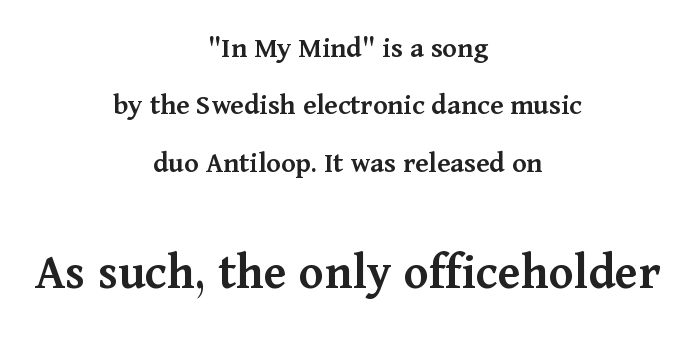
Q: Is the text bold? A: Semi-bold.
Q: Is the text italic (slanted)? A: No, it is upright.
Q: Is the typeface a serif or a sans-serif typeface? A: Serif.
Q: Is the text underlined? A: No.
Q: How is the paragraph aligned? A: Centered.
Q: Is the spacing between letters normal or unusually wide? A: Normal.
Q: Is the spacing between lines tight, normal or loose? A: Loose.
Q: Which block of text is set in a larger size, the first (top) or the second (bottom)? A: The second (bottom) one.
Q: Width (condensed, normal, or wide)? A: Normal.
Q: Stroke contrast? A: Medium.
Q: x-height? A: Medium.
Q: Monospaced? A: No.
